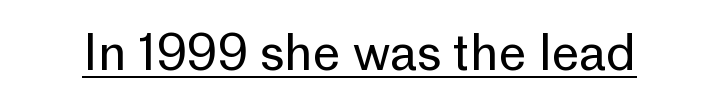
{"serif": "no", "italic": "no", "bold": "no", "weight": "regular", "width": "normal", "stroke_contrast": "low", "x_height": "medium", "monospaced": "no", "underline": "yes", "letter_spacing": "normal", "letter_spacing_em": 0.0, "glyph_px": 49}
